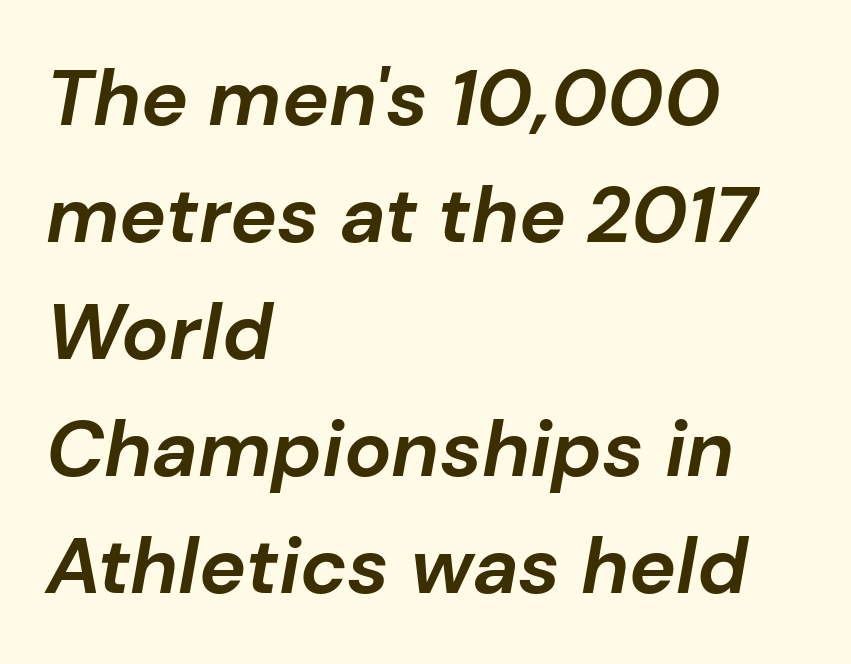
The image shows 79 px bold type, italic (leaning right); set left-aligned, normal line spacing (1.48x), normal letter spacing, not underlined; low stroke contrast and a medium x-height.
